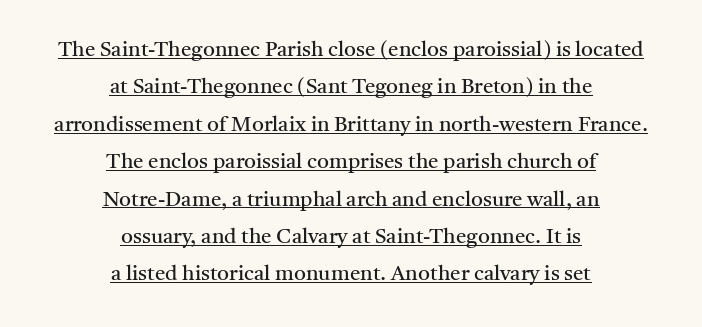
The lettering stays uniformly vertical, giving the passage a roman look. A student would call this center alignment; a typographer would say set centered. Short note: letters normally spaced. Unbolded letterforms with no extra heft. The rendering uses the underline text-decoration.
